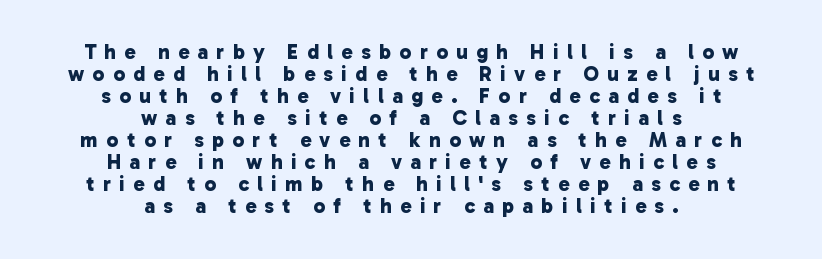
{"bold": "yes", "underline": "no", "align": "center", "line_spacing": "tight", "line_spacing_ratio": 1.05, "letter_spacing": "wide", "letter_spacing_em": 0.4, "glyph_px": 21}
